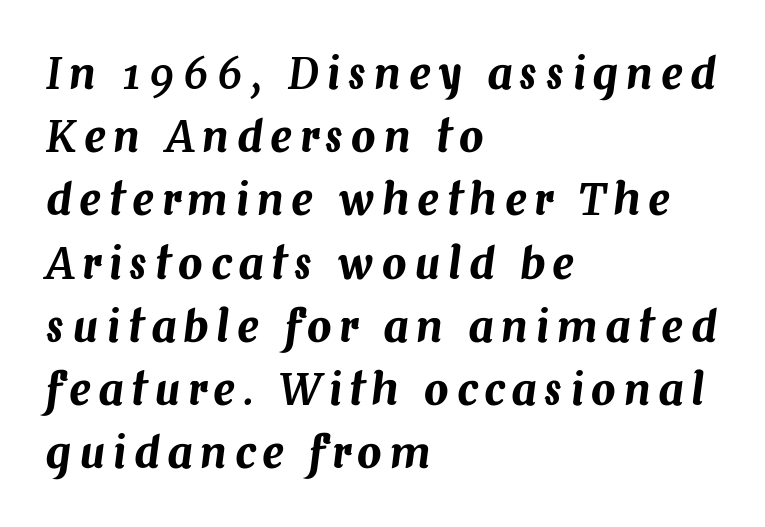
{"italic": "yes", "lean": "right", "slant_degrees": 7, "width": "normal", "stroke_contrast": "medium", "x_height": "medium", "monospaced": "no", "underline": "no", "align": "left", "line_spacing": "normal", "line_spacing_ratio": 1.47, "glyph_px": 43}
